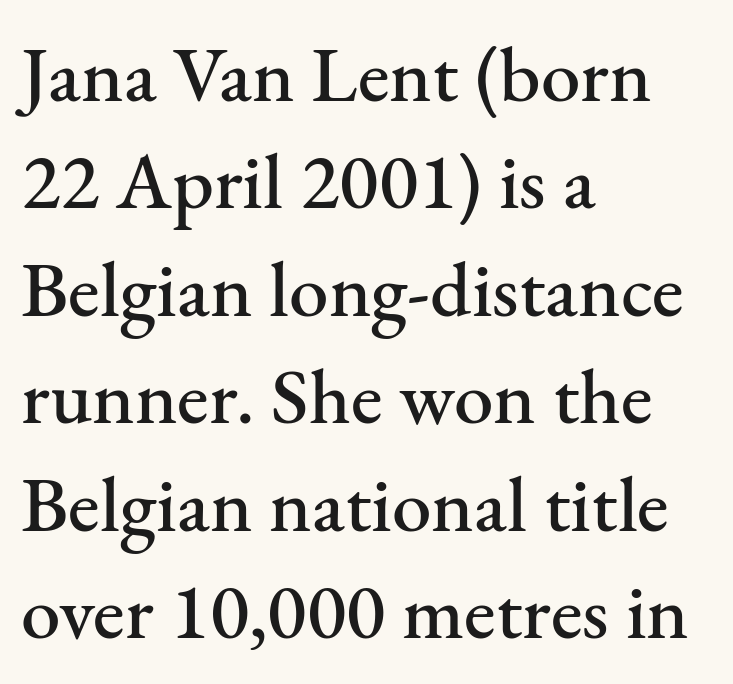
{"serif": "yes", "italic": "no", "width": "normal", "stroke_contrast": "medium", "x_height": "small", "monospaced": "no", "underline": "no", "align": "left", "line_spacing": "normal", "line_spacing_ratio": 1.36, "letter_spacing": "normal", "letter_spacing_em": 0.0, "glyph_px": 79}
